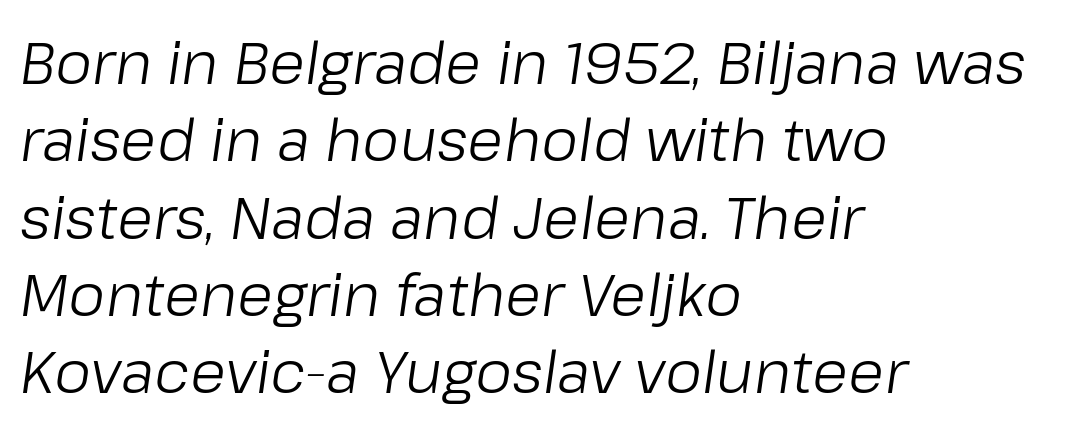
{"italic": "yes", "lean": "right", "slant_degrees": 8, "bold": "no", "weight": "light", "width": "normal", "stroke_contrast": "low", "x_height": "medium", "monospaced": "no", "underline": "no", "align": "left", "line_spacing": "normal", "line_spacing_ratio": 1.31, "letter_spacing": "normal", "letter_spacing_em": 0.0, "glyph_px": 59}
